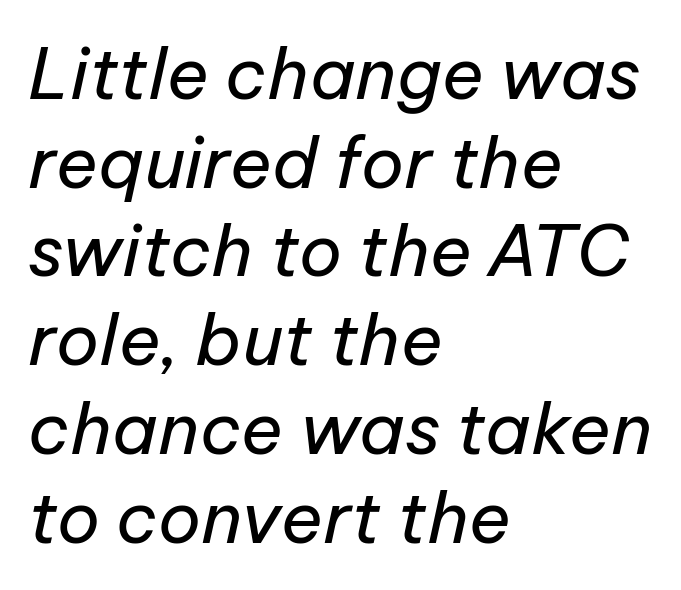
Q: Is the text bold? A: No.
Q: Is the text italic (slanted)? A: Yes, it leans right by about 12 degrees.
Q: Is the text underlined? A: No.
Q: How is the paragraph aligned? A: Left-aligned.
Q: Is the spacing between letters normal or unusually wide? A: Normal.
Q: Is the spacing between lines tight, normal or loose? A: Normal.
Q: Width (condensed, normal, or wide)? A: Normal.
Q: Stroke contrast? A: Low.
Q: x-height? A: Medium.
Q: Monospaced? A: No.
